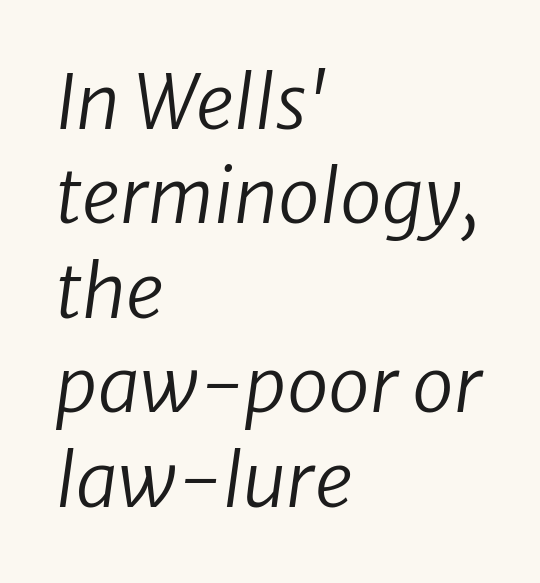
The image shows 75 px regular-weight sans-serif type; set left-aligned, normal line spacing (1.26x), normal letter spacing, not underlined; low stroke contrast and a medium x-height.
